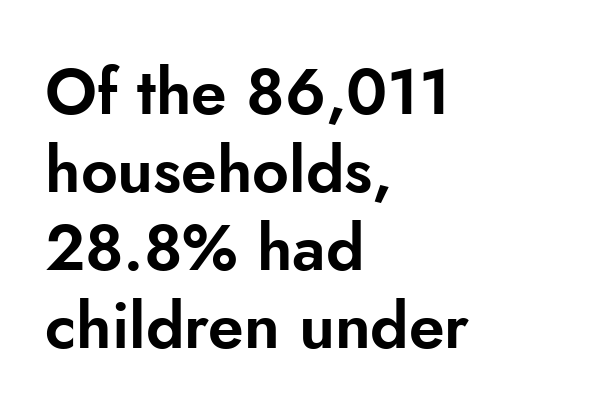
The image shows 64 px sans-serif type, upright; set left-aligned, line spacing 1.22x, normal letter spacing, not underlined; low stroke contrast and a small x-height.
